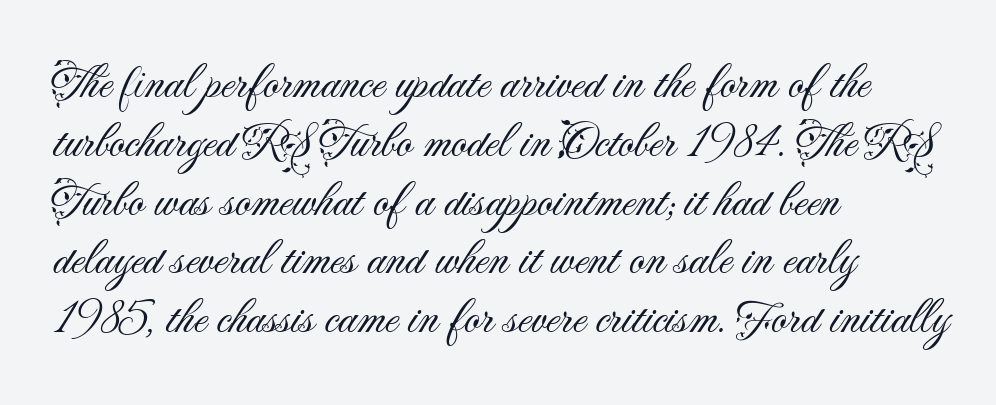
The image shows 49 px light sans-serif type; set left-aligned, line spacing 1.2x, normal letter spacing, not underlined; medium stroke contrast and a small x-height.
